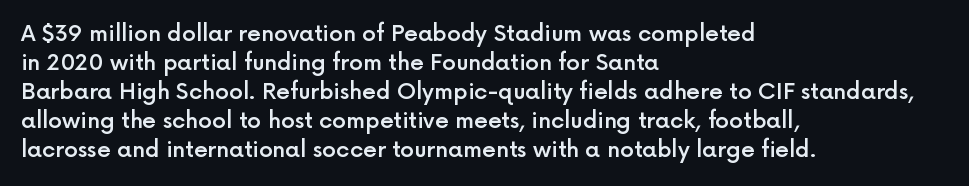
The image shows 22 px text type, upright; set left-aligned, normal line spacing (1.32x), normal letter spacing, not underlined.
